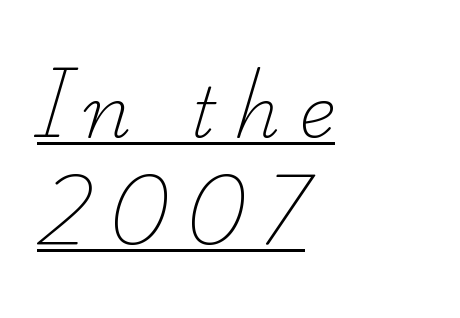
The typesetter has applied underlining to the passage shown. These lines sit exactly where default settings would place them. You could not count columns in this text — the font is proportionally spaced. A typesetter would call this heavily tracked-out type. Old-style or modern, the face here clearly has serifs.
